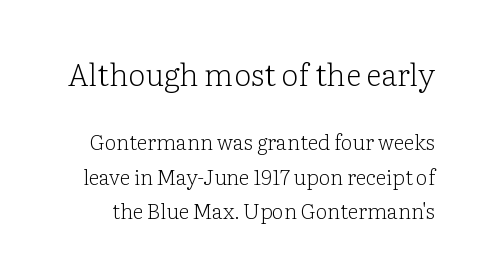
The image shows 31 px light serif type, upright; set normal line spacing (1.65x), normal letter spacing, not underlined; the first (top) block is 1.48x larger; low stroke contrast and a medium x-height.
